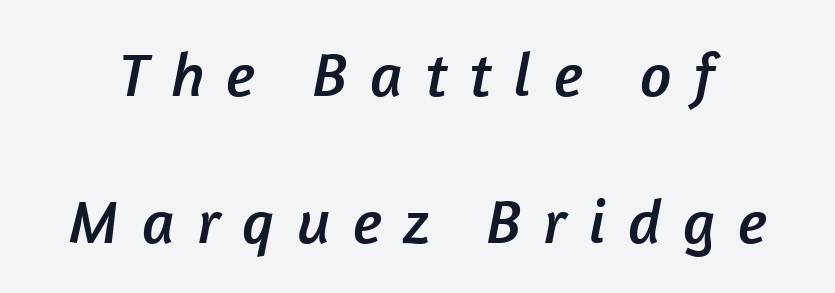
Q: Is the typeface a serif or a sans-serif typeface? A: Sans-serif.
Q: Is the text underlined? A: No.
Q: Is the spacing between letters normal or unusually wide? A: Unusually wide.
Q: Is the spacing between lines tight, normal or loose? A: Loose.
Q: Width (condensed, normal, or wide)? A: Normal.
Q: Stroke contrast? A: Low.
Q: x-height? A: Medium.
Q: Monospaced? A: No.
